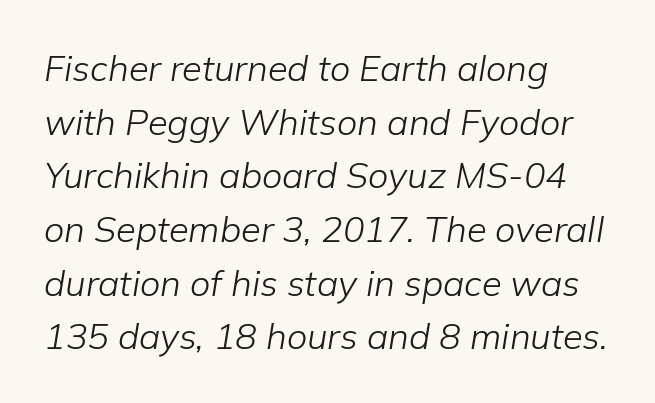
The image shows 36 px light type, italic (leaning right); set left-aligned, normal line spacing (1.49x), normal letter spacing, not underlined; low stroke contrast and a medium x-height.
